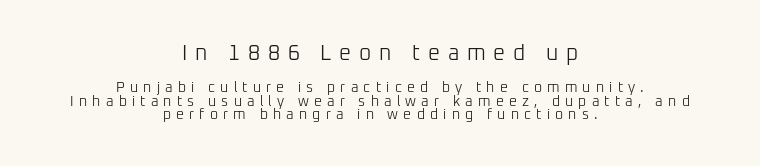
Posture: upright roman. Underline: absent. Whoever set this chose condensed vertical rhythm over breathing room. These lines stack symmetrically, like a column narrowing and widening about its center. The characters are drawn with everyday or finer stroke widths.
